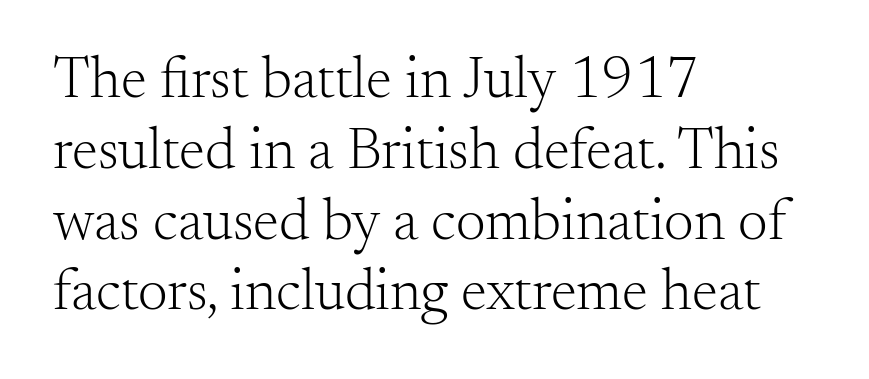
Letters rest on an invisible, unmarked baseline. The passage shown is typed in a proportional face where columns would drift. Horizontal alignment here is leftward, the default for most running prose. The letters stand upright; this is a roman face.
